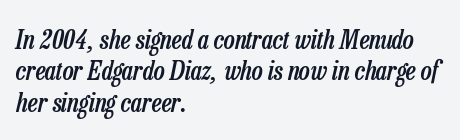
The gaps between neighbouring characters are ordinary and unremarkable. Every row of glyphs begins at an identical x-position on the left. As a designer I'd log this as weight 600, semibold. Style check: oblique. Quick note: underline off.
